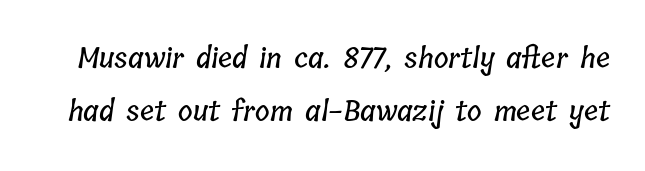
The image shows 28 px condensed type; set loose line spacing (1.91x), normal letter spacing, not underlined; low stroke contrast and a medium x-height.
